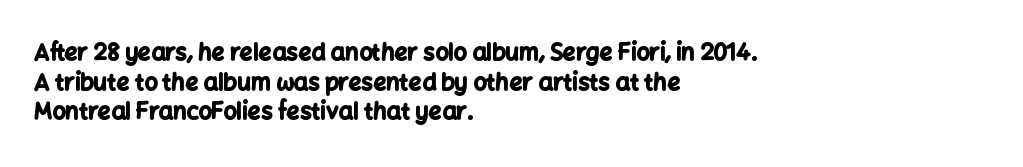
The image shows 23 px bold type, upright; set left-aligned, normal line spacing (1.29x), normal letter spacing, not underlined.
